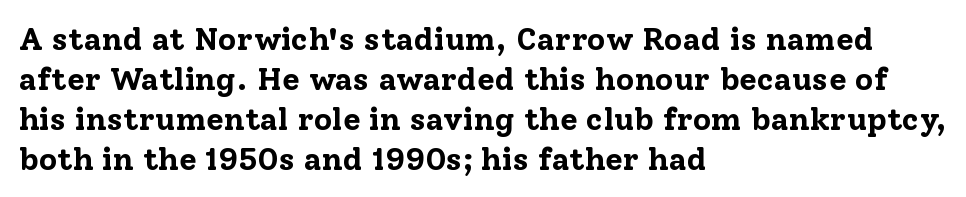
The image shows 32 px bold serif type, upright; set left-aligned, normal line spacing (1.25x), normal letter spacing, not underlined; low stroke contrast and a medium x-height.
